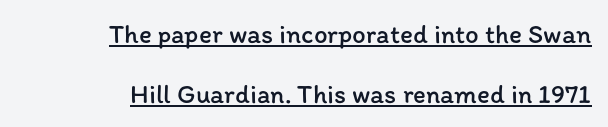
{"italic": "no", "bold": "no", "underline": "yes", "align": "right", "line_spacing": "loose", "line_spacing_ratio": 2.22, "letter_spacing": "normal", "letter_spacing_em": 0.0, "glyph_px": 27}
